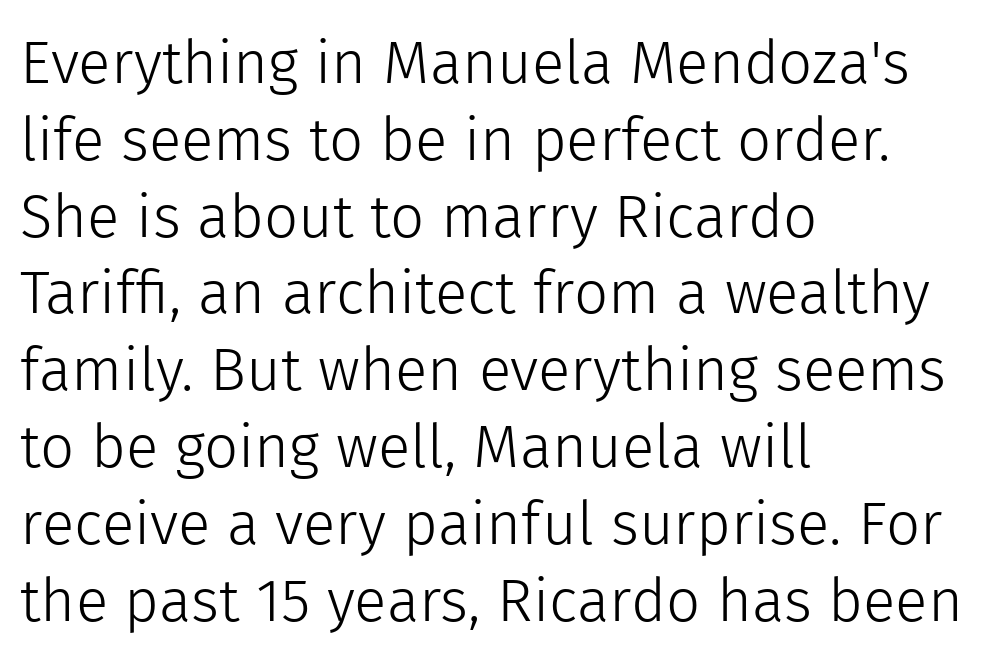
Q: Is the text bold? A: No.
Q: Is the text italic (slanted)? A: No, it is upright.
Q: Is the typeface a serif or a sans-serif typeface? A: Sans-serif.
Q: Is the text underlined? A: No.
Q: How is the paragraph aligned? A: Left-aligned.
Q: Is the spacing between letters normal or unusually wide? A: Normal.
Q: Is the spacing between lines tight, normal or loose? A: Normal.
Q: Width (condensed, normal, or wide)? A: Normal.
Q: x-height? A: Medium.
Q: Monospaced? A: No.
